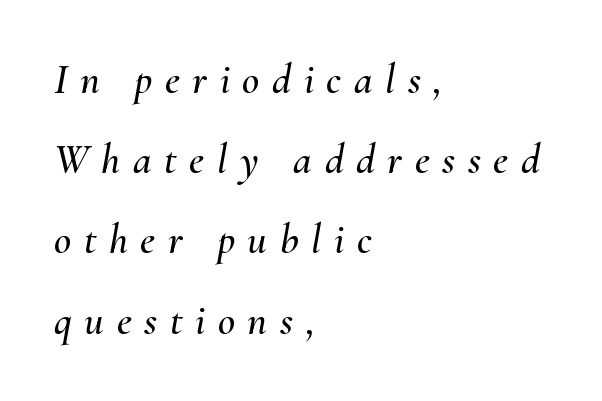
The typesetter chose a ragged-right arrangement here. Proportional: the letters do not fall into vertical columns. Interline gaps are noticeably wide in this sample. The zone under the glyphs is completely vacant. Italic? Definitely — the glyphs are oblique.
